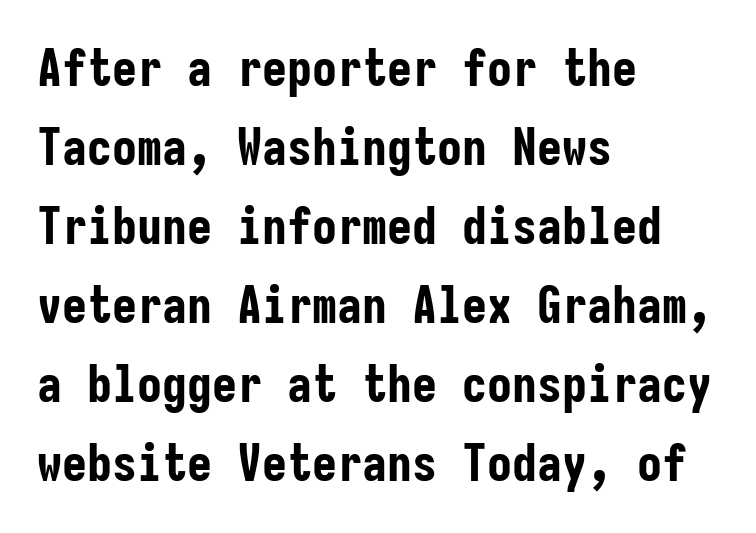
The image shows 50 px bold, condensed sans-serif type, upright, monospaced; set left-aligned, normal line spacing (1.58x), normal letter spacing, not underlined; low stroke contrast and a medium x-height.
